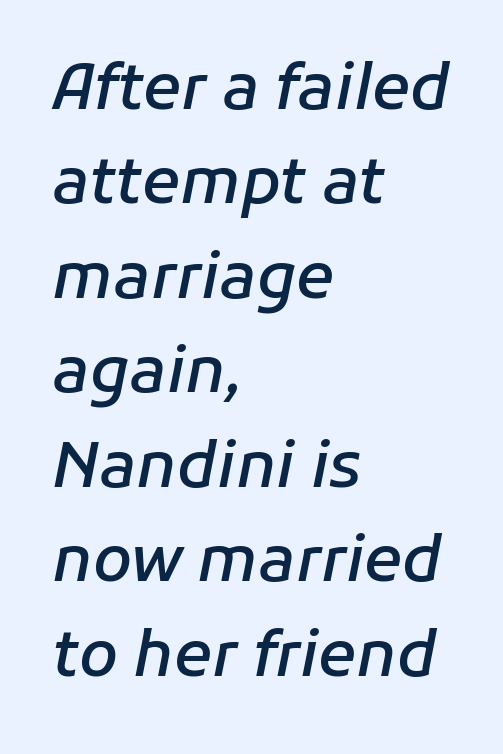
Q: Is the text bold? A: Semi-bold.
Q: Is the text italic (slanted)? A: Yes, it leans right by about 11 degrees.
Q: Is the text underlined? A: No.
Q: How is the paragraph aligned? A: Left-aligned.
Q: Is the spacing between letters normal or unusually wide? A: Normal.
Q: Is the spacing between lines tight, normal or loose? A: Normal.
Q: Width (condensed, normal, or wide)? A: Normal.
Q: Stroke contrast? A: Low.
Q: x-height? A: Medium.
Q: Monospaced? A: No.
